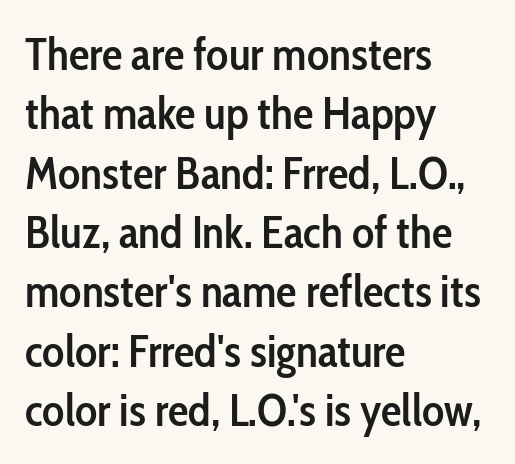
Q: Is the text bold? A: Semi-bold.
Q: Is the text italic (slanted)? A: No, it is upright.
Q: Is the typeface a serif or a sans-serif typeface? A: Sans-serif.
Q: Is the text underlined? A: No.
Q: How is the paragraph aligned? A: Left-aligned.
Q: Is the spacing between letters normal or unusually wide? A: Normal.
Q: Is the spacing between lines tight, normal or loose? A: Normal.
Q: Width (condensed, normal, or wide)? A: Condensed.
Q: Stroke contrast? A: Low.
Q: x-height? A: Medium.
Q: Monospaced? A: No.
